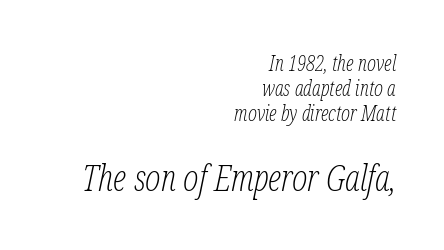
Q: Is the text bold? A: No.
Q: Is the text italic (slanted)? A: Yes, it leans right by about 12 degrees.
Q: Is the typeface a serif or a sans-serif typeface? A: Serif.
Q: Is the text underlined? A: No.
Q: How is the paragraph aligned? A: Right-aligned.
Q: Is the spacing between letters normal or unusually wide? A: Normal.
Q: Which block of text is set in a larger size, the first (top) or the second (bottom)? A: The second (bottom) one.
Q: Width (condensed, normal, or wide)? A: Condensed.
Q: Stroke contrast? A: Low.
Q: x-height? A: Medium.
Q: Monospaced? A: No.
